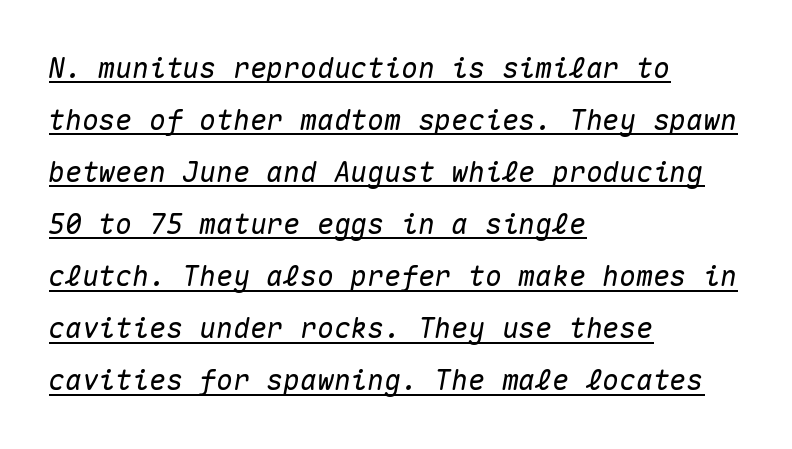
{"italic": "yes", "lean": "right", "slant_degrees": 10, "width": "normal", "stroke_contrast": "medium", "x_height": "medium", "monospaced": "yes", "underline": "yes", "align": "left", "line_spacing_ratio": 1.86, "letter_spacing": "normal", "letter_spacing_em": 0.0, "glyph_px": 28}
